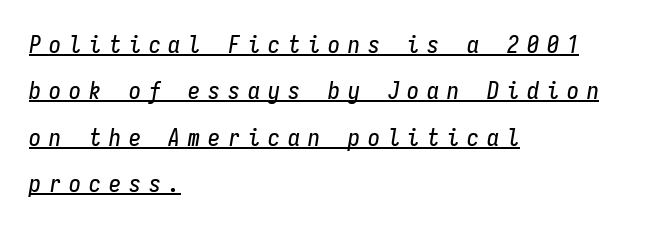
Q: Is the text italic (slanted)? A: Yes, it leans right by about 9 degrees.
Q: Is the text underlined? A: Yes.
Q: How is the paragraph aligned? A: Left-aligned.
Q: Is the spacing between letters normal or unusually wide? A: Unusually wide.
Q: Is the spacing between lines tight, normal or loose? A: Loose.
